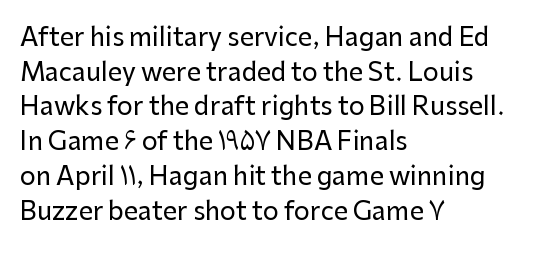
{"italic": "no", "underline": "no", "align": "left", "line_spacing": "normal", "line_spacing_ratio": 1.39, "letter_spacing": "normal", "letter_spacing_em": 0.0, "glyph_px": 25}
